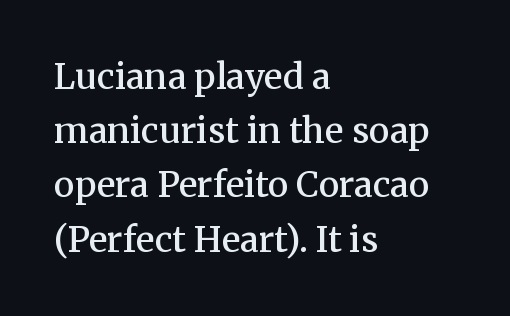
Compared with a centered layout, this one pins lines to the left instead. The face used here is seriffed, in the tradition of book romans. Underlining? Definitely not there. Every letter is mildly thick-stroked: semibold rather than bold. These lines are rendered in a variable-pitch font.
